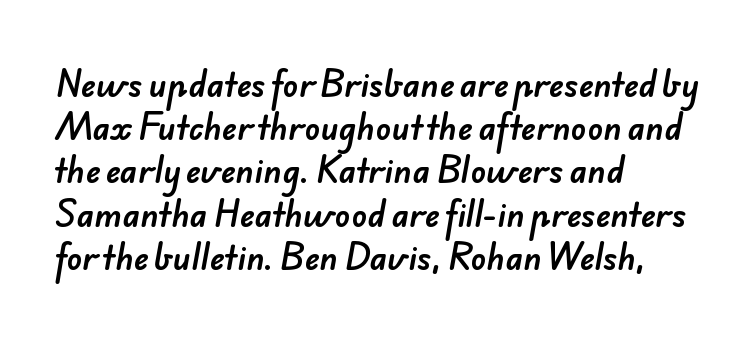
The image shows 32 px sans-serif type; set left-aligned, normal line spacing (1.35x), normal letter spacing, not underlined; low stroke contrast and a small x-height.
